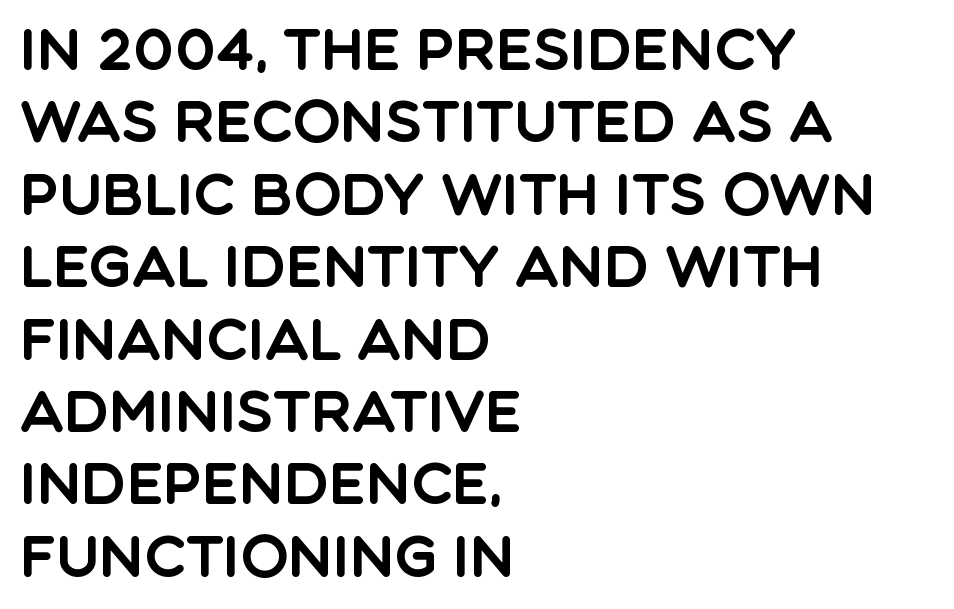
The image shows 57 px sans-serif type, upright; set left-aligned, normal line spacing (1.27x), normal letter spacing, not underlined; a large x-height.
